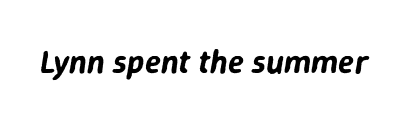
The letters advance in unequal steps, a hallmark of proportional type. The type is set solid horizontally, with unmodified tracking. Lines of text with bare space underneath. Notice how the stems are inclined rather than vertical — that's the hallmark of italics.
